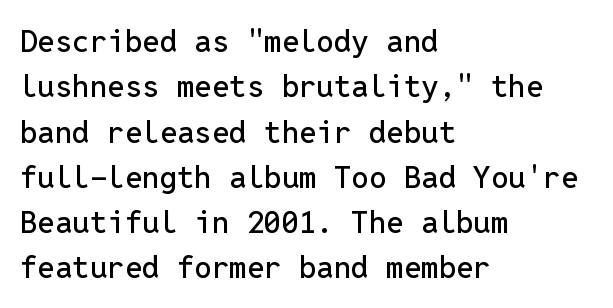
Rule under the text: the space is simply empty. The lines are quadded left. The letters stand upright; this is a roman face. The horizontal fit of the characters is conventional and even.
